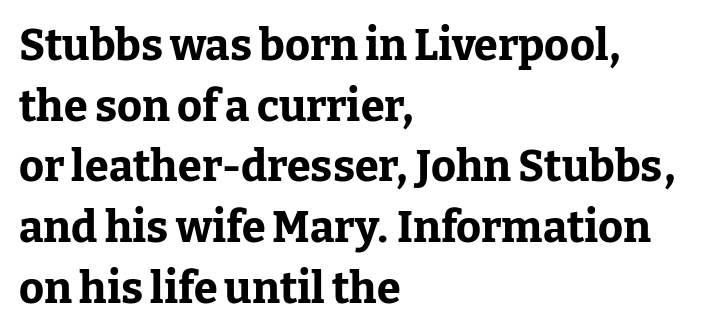
Q: Is the text bold? A: Yes.
Q: Is the text italic (slanted)? A: No, it is upright.
Q: Is the typeface a serif or a sans-serif typeface? A: Serif.
Q: Is the text underlined? A: No.
Q: How is the paragraph aligned? A: Left-aligned.
Q: Is the spacing between letters normal or unusually wide? A: Normal.
Q: Is the spacing between lines tight, normal or loose? A: Normal.
Q: Width (condensed, normal, or wide)? A: Normal.
Q: Stroke contrast? A: Low.
Q: x-height? A: Medium.
Q: Monospaced? A: No.
